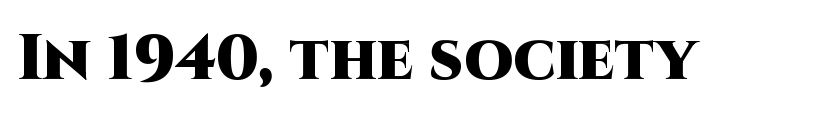
{"serif": "no", "italic": "no", "bold": "yes", "weight": "heavy", "width": "normal", "stroke_contrast": "high", "x_height": "large", "monospaced": "no", "underline": "no", "letter_spacing": "normal", "letter_spacing_em": 0.0, "glyph_px": 63}
